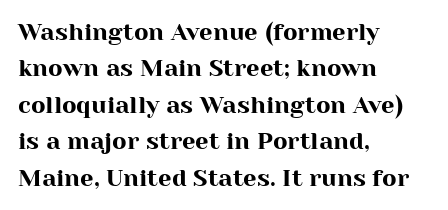
A normal amount of white space separates one row of letters from the next. Is there any slant? The stems are plumb. Nobody touched the tracking dial on this one. Quick note: underline off.
